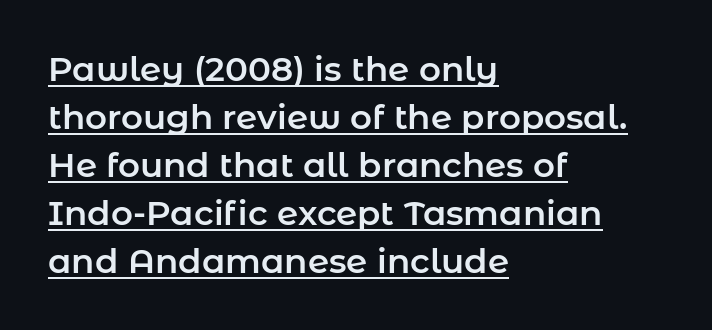
The image shows 34 px sans-serif type, upright; set left-aligned, normal line spacing (1.41x), normal letter spacing, underlined; low stroke contrast and a medium x-height.
